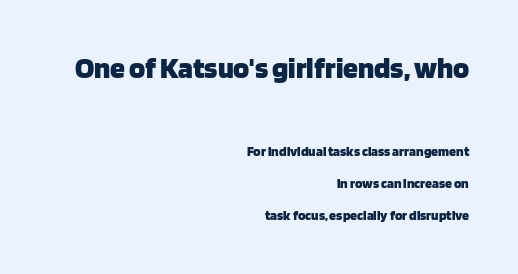
The image shows 30 px heavy sans-serif type, upright; set right-aligned, loose line spacing (2.3x), normal letter spacing, not underlined; the first (top) block is 2.14x larger; low stroke contrast and a large x-height.
